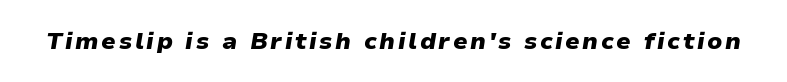
The image shows 24 px bold type, italic (leaning right); set not underlined.
